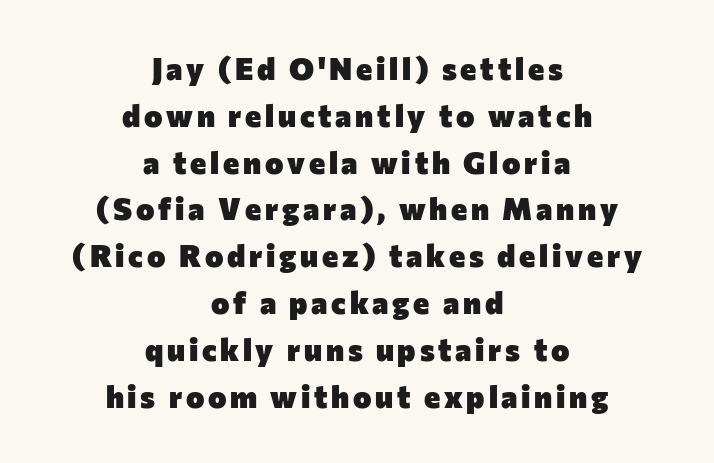
{"serif": "no", "italic": "no", "bold": "yes", "weight": "heavy", "width": "normal", "stroke_contrast": "low", "x_height": "medium", "monospaced": "no", "underline": "no", "align": "center", "line_spacing": "normal", "line_spacing_ratio": 1.51, "glyph_px": 31}
